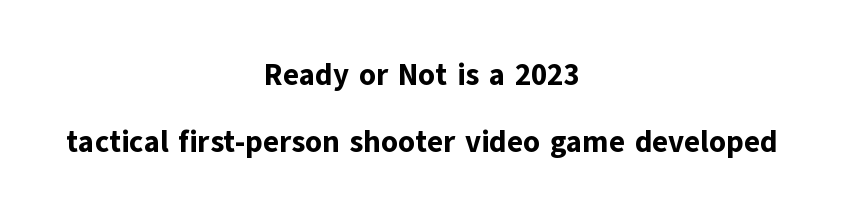
The image shows 30 px bold sans-serif type, upright; set centered, loose line spacing (2.23x), normal letter spacing, not underlined; low stroke contrast and a medium x-height.
